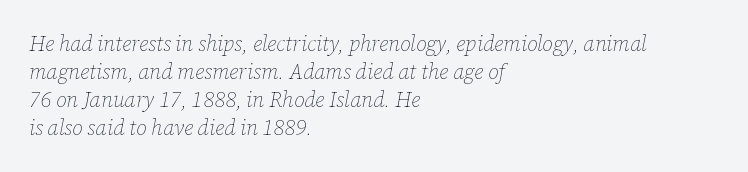
The image shows 21 px text type, italic (leaning right); set left-aligned, normal line spacing (1.33x), normal letter spacing, not underlined.
